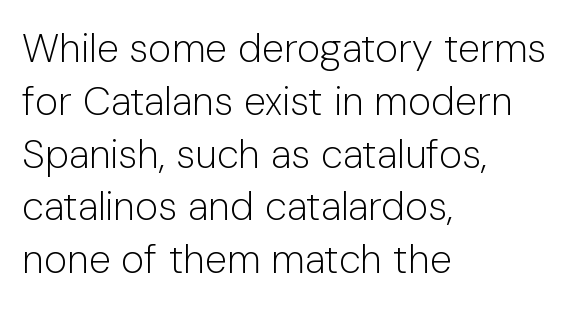
The image shows 40 px light sans-serif type, upright; set left-aligned, normal line spacing (1.32x), normal letter spacing, not underlined; low stroke contrast and a medium x-height.
